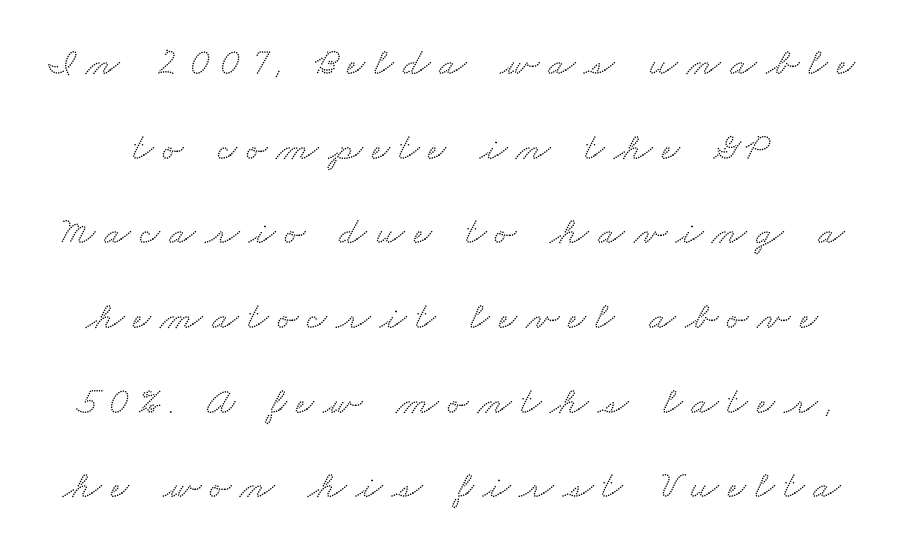
The image shows 39 px wide serif type; set loose line spacing (2.17x), unusually wide letter spacing (+0.24 em), not underlined; medium stroke contrast and a small x-height.
